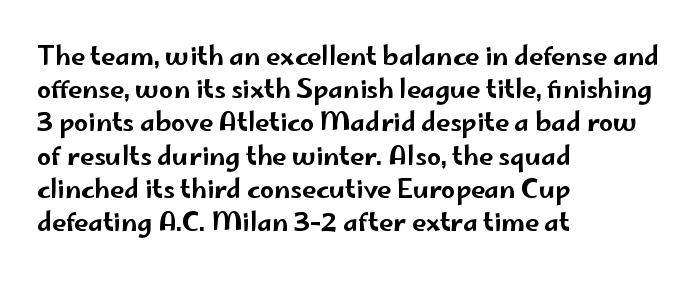
Q: Is the text italic (slanted)? A: No, it is upright.
Q: Is the text underlined? A: No.
Q: How is the paragraph aligned? A: Left-aligned.
Q: Is the spacing between letters normal or unusually wide? A: Normal.
Q: Is the spacing between lines tight, normal or loose? A: Normal.
